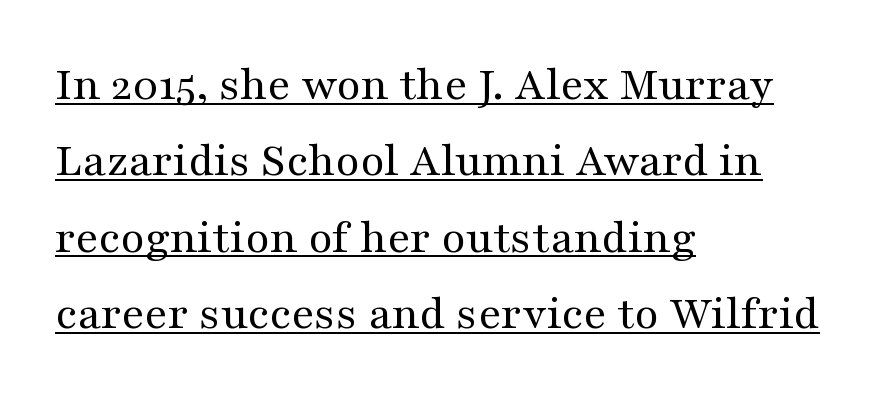
The image shows 49 px regular-weight, wide serif type, upright; set left-aligned, normal line spacing (1.56x), normal letter spacing, underlined; medium stroke contrast and a medium x-height.
